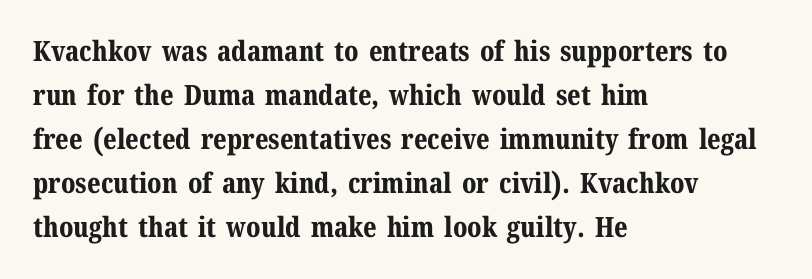
The image shows 28 px bold serif type, upright; set left-aligned, normal line spacing (1.57x), normal letter spacing, not underlined; medium stroke contrast and a medium x-height.
